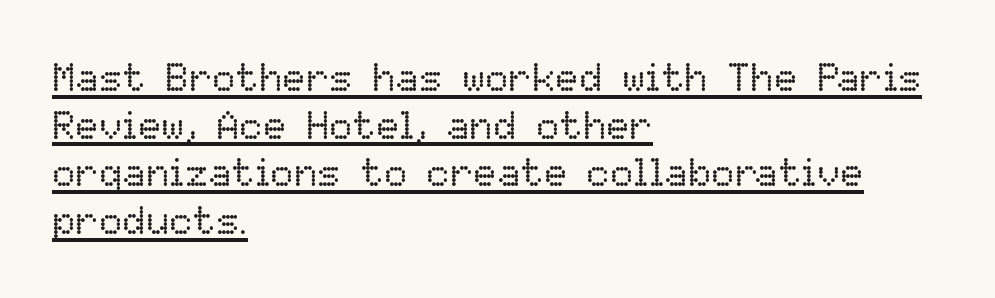
{"italic": "no", "bold": "no", "weight": "regular", "width": "normal", "stroke_contrast": "low", "x_height": "medium", "monospaced": "no", "underline": "yes", "align": "left", "line_spacing_ratio": 1.22, "letter_spacing": "normal", "letter_spacing_em": 0.0, "glyph_px": 39}
